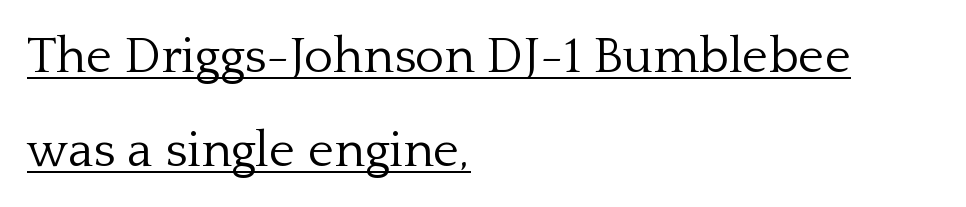
A serif font was chosen for this passage. A light-to-regular cut is what we see here. Short and long lines alike share a common starting point at left. The rendering uses natural spacing where letterforms have individual widths. A baseline rule has been typeset under these characters.
